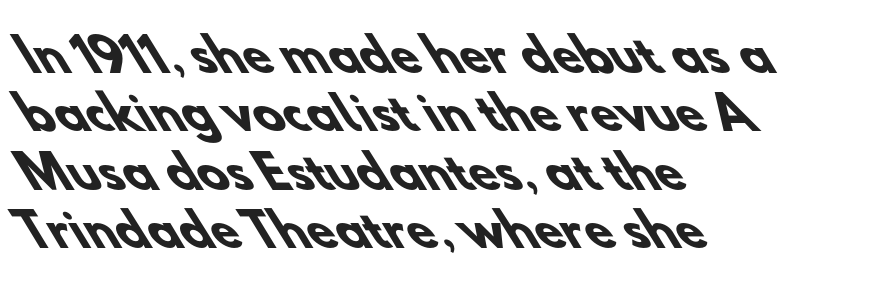
Q: Is the text bold? A: Yes.
Q: Is the typeface a serif or a sans-serif typeface? A: Sans-serif.
Q: Is the text underlined? A: No.
Q: How is the paragraph aligned? A: Left-aligned.
Q: Is the spacing between letters normal or unusually wide? A: Normal.
Q: Is the spacing between lines tight, normal or loose? A: Normal.
Q: Width (condensed, normal, or wide)? A: Normal.
Q: Stroke contrast? A: Low.
Q: x-height? A: Small.
Q: Monospaced? A: No.
